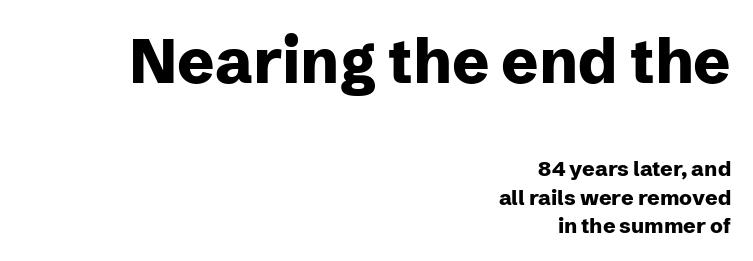
Q: Is the text bold? A: Yes.
Q: Is the text italic (slanted)? A: No, it is upright.
Q: Is the typeface a serif or a sans-serif typeface? A: Sans-serif.
Q: Is the text underlined? A: No.
Q: How is the paragraph aligned? A: Right-aligned.
Q: Is the spacing between letters normal or unusually wide? A: Normal.
Q: Is the spacing between lines tight, normal or loose? A: Normal.
Q: Which block of text is set in a larger size, the first (top) or the second (bottom)? A: The first (top) one.
Q: Width (condensed, normal, or wide)? A: Normal.
Q: Stroke contrast? A: Low.
Q: x-height? A: Medium.
Q: Monospaced? A: No.
